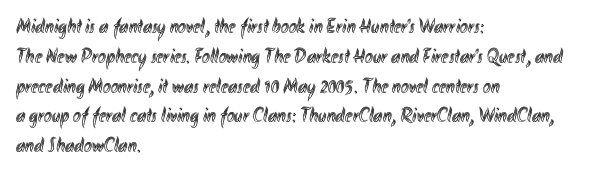
{"underline": "no", "align": "left", "line_spacing": "normal", "line_spacing_ratio": 1.42, "letter_spacing": "normal", "letter_spacing_em": 0.0, "glyph_px": 21}
